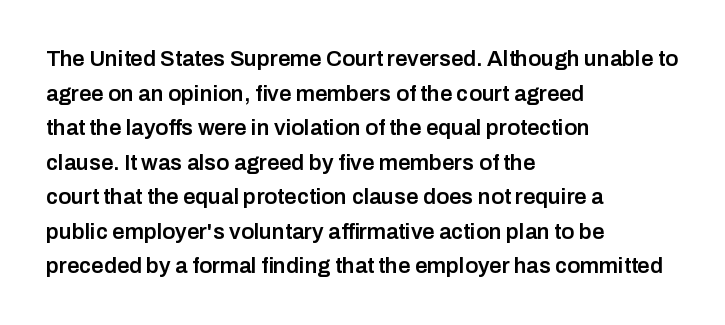
Q: Is the text bold? A: Semi-bold.
Q: Is the text italic (slanted)? A: No, it is upright.
Q: Is the text underlined? A: No.
Q: How is the paragraph aligned? A: Left-aligned.
Q: Is the spacing between letters normal or unusually wide? A: Normal.
Q: Is the spacing between lines tight, normal or loose? A: Normal.
